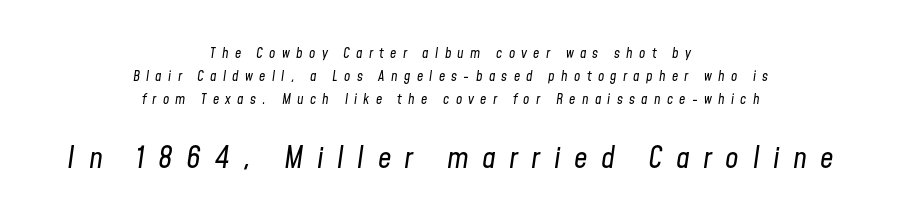
Glance below the letters and you will spot only blank space. Honestly, the letter spacing is so wide it's the main thing you notice. Nothing heavy about these letters — not bold at all. This sample has the flowing, uneven cadence of proportional lettering.
